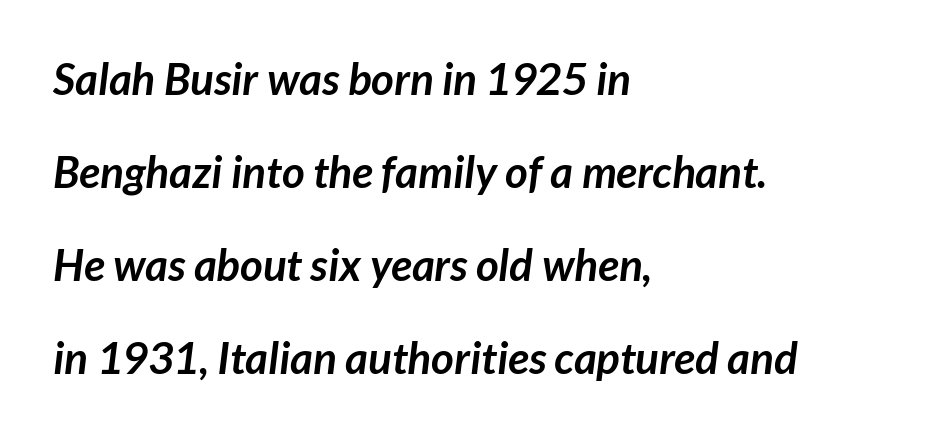
{"serif": "no", "bold": "yes", "weight": "semibold", "width": "normal", "stroke_contrast": "low", "x_height": "medium", "monospaced": "no", "underline": "no", "align": "left", "line_spacing": "loose", "line_spacing_ratio": 2.11, "letter_spacing": "normal", "letter_spacing_em": 0.0, "glyph_px": 44}
